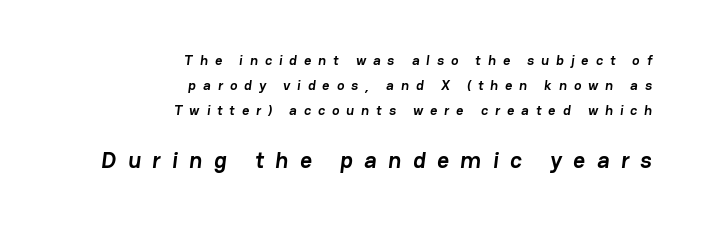
Bare-footed words on every line. Caption: upper text group reduced, lower text group enlarged. These lines have a slow, spaced-out rhythm from letter to letter. One-word summary of the alignment: right. The characters look thick and weighty, a clear bold.
